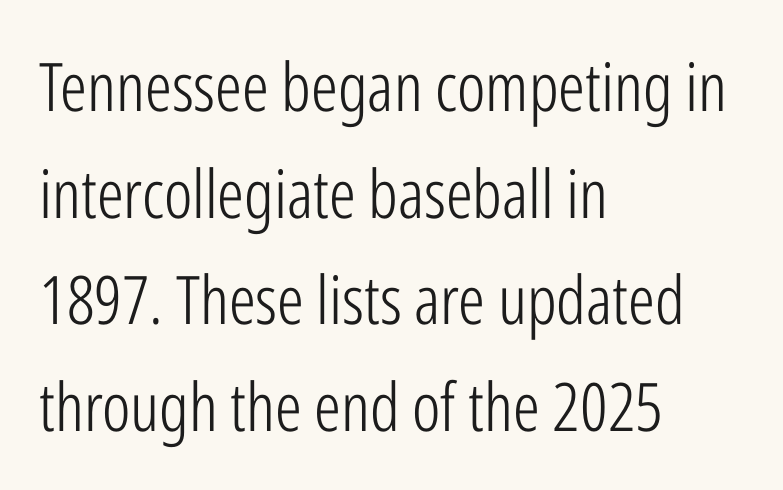
The image shows 67 px light, condensed sans-serif type, upright; set left-aligned, normal line spacing (1.59x), normal letter spacing, not underlined; low stroke contrast and a medium x-height.
